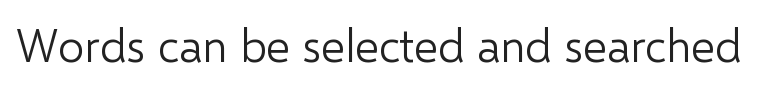
The letters advance in unequal steps, a hallmark of proportional type. Weight: regular or lighter. To sum up the face: it is a sans, with no serifs. Honestly, the letter spacing is just normal — you wouldn't notice it.
